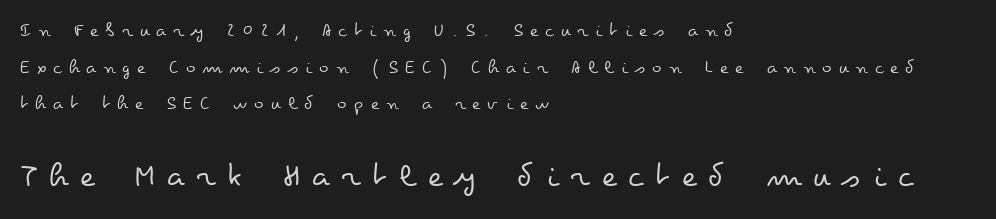
{"italic": "no", "bold": "no", "weight": "regular", "width": "wide", "stroke_contrast": "low", "x_height": "small", "monospaced": "no", "underline": "no", "align": "left", "line_spacing_ratio": 1.83, "letter_spacing": "wide", "letter_spacing_em": 0.35, "larger_block": "second", "size_ratio": 1.75, "glyph_px": 35}
